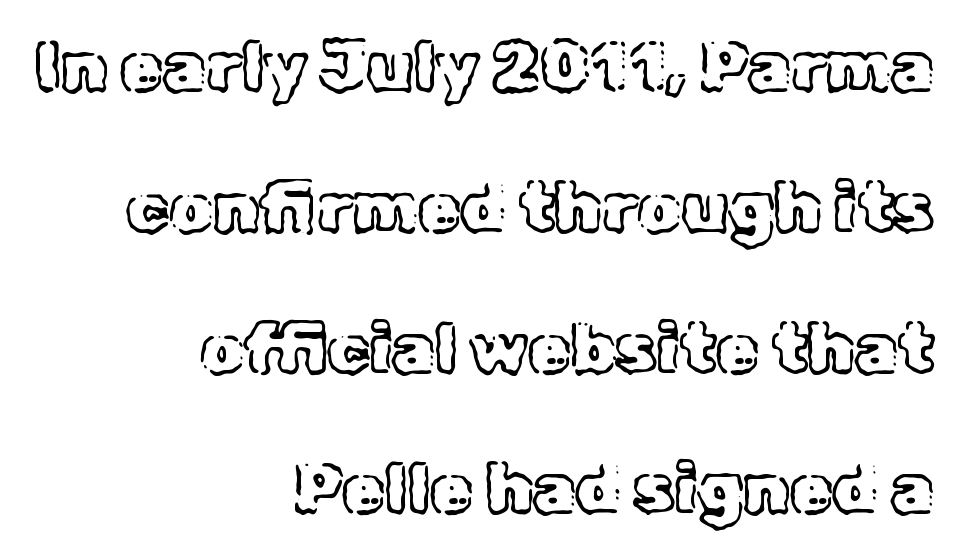
Q: Is the text italic (slanted)? A: No, it is upright.
Q: Is the text underlined? A: No.
Q: How is the paragraph aligned? A: Right-aligned.
Q: Is the spacing between letters normal or unusually wide? A: Normal.
Q: Is the spacing between lines tight, normal or loose? A: Loose.
Q: Width (condensed, normal, or wide)? A: Normal.
Q: x-height? A: Medium.
Q: Monospaced? A: No.
